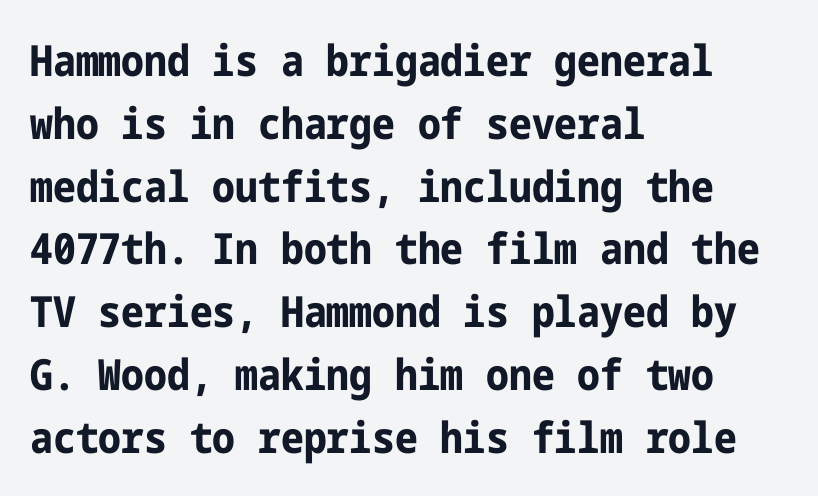
Thick stems and heavy bowls — unmistakably bold. How would I describe the line gaps? Plain and ordinary. A typesetter would mark this as roman, not italic. Typographically, this falls in the sans-serif category.
